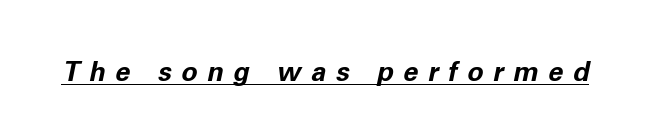
Q: Is the text bold? A: Yes.
Q: Is the text italic (slanted)? A: Yes, it leans right by about 11 degrees.
Q: Is the text underlined? A: Yes.
Q: Is the spacing between letters normal or unusually wide? A: Unusually wide.
